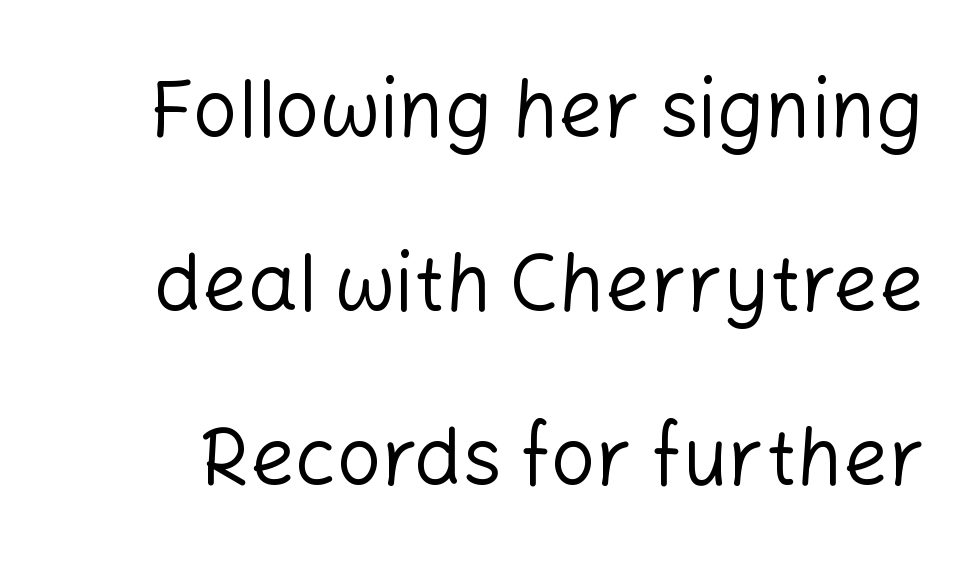
Q: Is the text bold? A: No.
Q: Is the text italic (slanted)? A: No, it is upright.
Q: Is the typeface a serif or a sans-serif typeface? A: Sans-serif.
Q: Is the text underlined? A: No.
Q: Is the spacing between letters normal or unusually wide? A: Normal.
Q: Is the spacing between lines tight, normal or loose? A: Loose.
Q: Width (condensed, normal, or wide)? A: Normal.
Q: Stroke contrast? A: Low.
Q: x-height? A: Medium.
Q: Monospaced? A: No.
